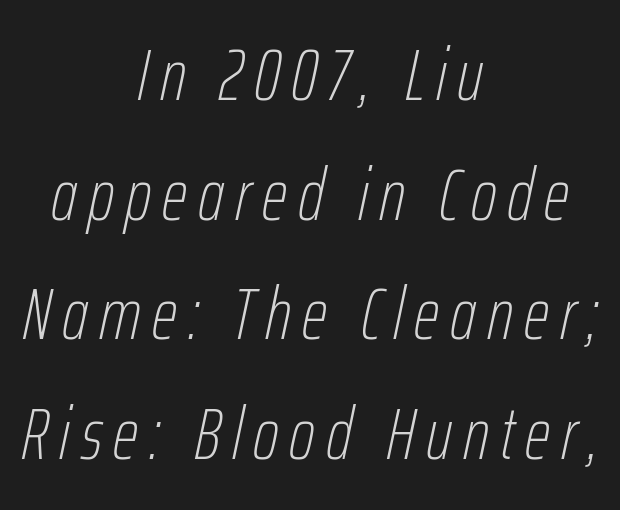
Q: Is the text bold? A: No.
Q: Is the text italic (slanted)? A: Yes, it leans right by about 12 degrees.
Q: Is the text underlined? A: No.
Q: How is the paragraph aligned? A: Centered.
Q: Is the spacing between lines tight, normal or loose? A: Normal.
Q: Width (condensed, normal, or wide)? A: Condensed.
Q: Stroke contrast? A: Low.
Q: x-height? A: Medium.
Q: Monospaced? A: No.
